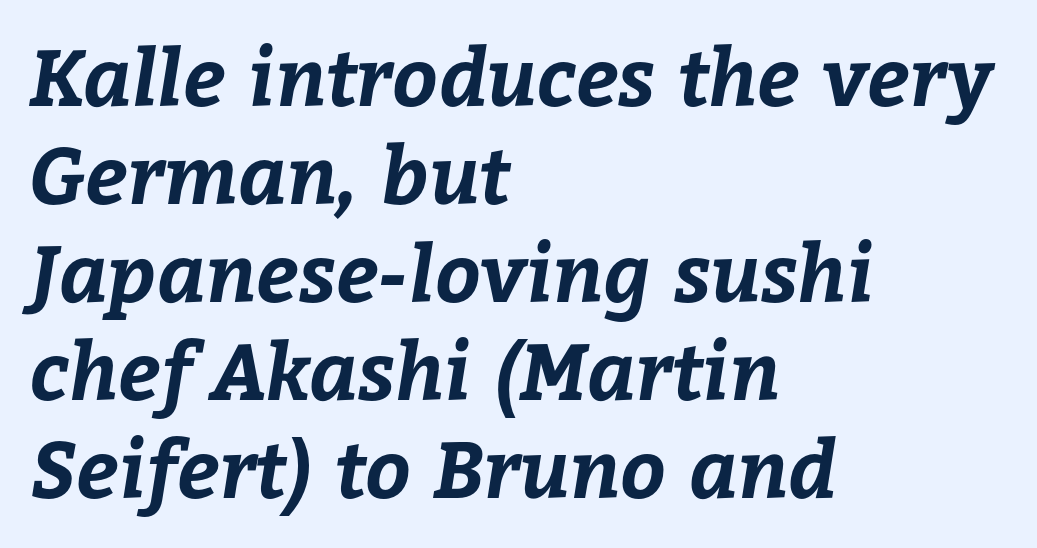
The image shows 79 px bold type; set left-aligned, line spacing 1.24x, normal letter spacing, not underlined; low stroke contrast and a medium x-height.
